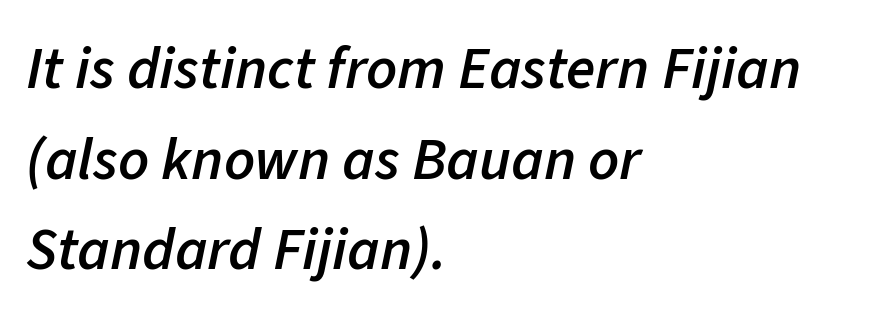
Q: Is the text bold? A: Semi-bold.
Q: Is the text italic (slanted)? A: Yes, it leans right by about 11 degrees.
Q: Is the text underlined? A: No.
Q: How is the paragraph aligned? A: Left-aligned.
Q: Is the spacing between letters normal or unusually wide? A: Normal.
Q: Is the spacing between lines tight, normal or loose? A: Normal.
Q: Width (condensed, normal, or wide)? A: Normal.
Q: Stroke contrast? A: Low.
Q: x-height? A: Medium.
Q: Monospaced? A: No.
